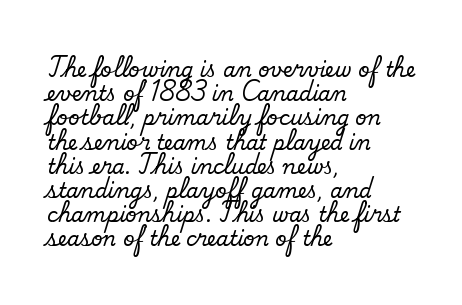
The strokes are not fattened; the text isn't bold. Default kerning and tracking; the words read as compact shapes. One-word summary of the alignment: left. Check under the words: just untouched page.
